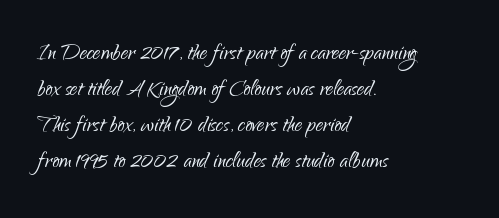
The horizontal fit of the characters is conventional and even. No chunkiness to these letters — they're not bold. The passage shown is not underscored anywhere. The letters advance in unequal steps, a hallmark of proportional type. The paragraph has a hard left edge and a soft right edge.
